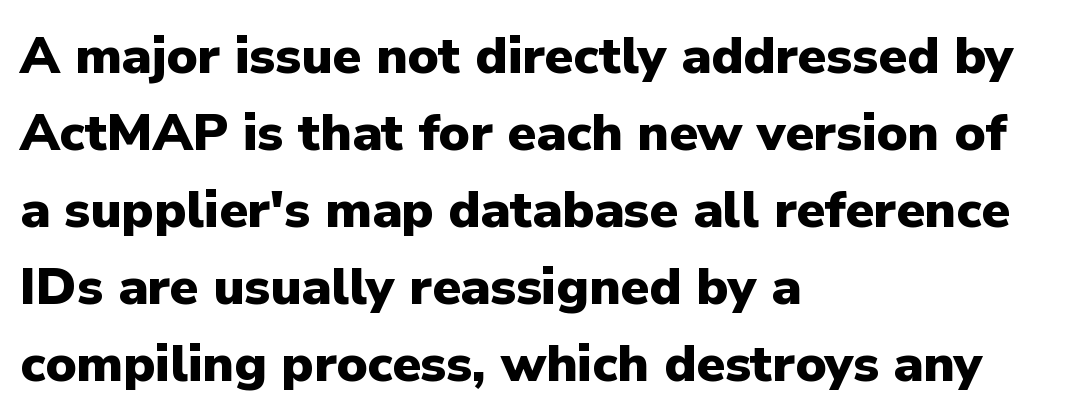
Every row of glyphs begins at an identical x-position on the left. Looks like regular typesetting: each glyph gets only the width it needs. Students, this is bold: see how much ink each stroke carries. Descender tails drop into unmarked territory.
